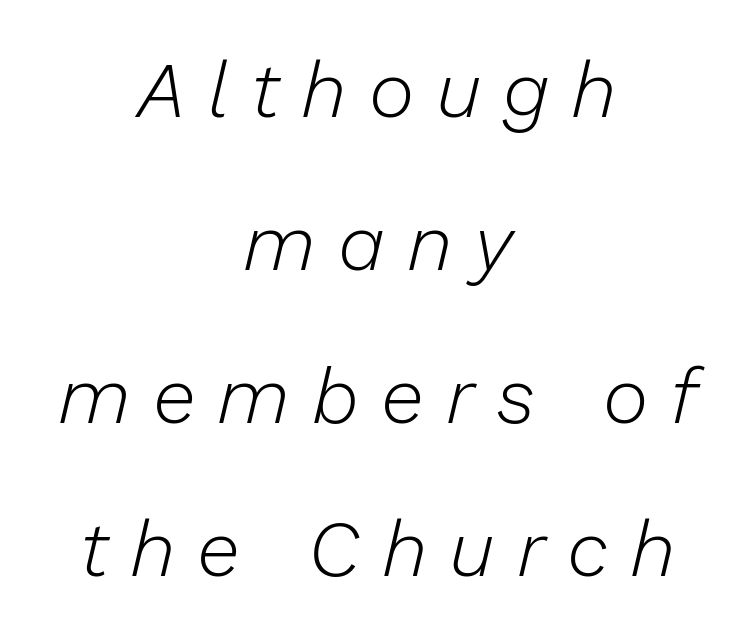
The image shows 78 px light type, italic (leaning right); set centered, loose line spacing (1.96x), unusually wide letter spacing (+0.28 em), not underlined; low stroke contrast and a medium x-height.
